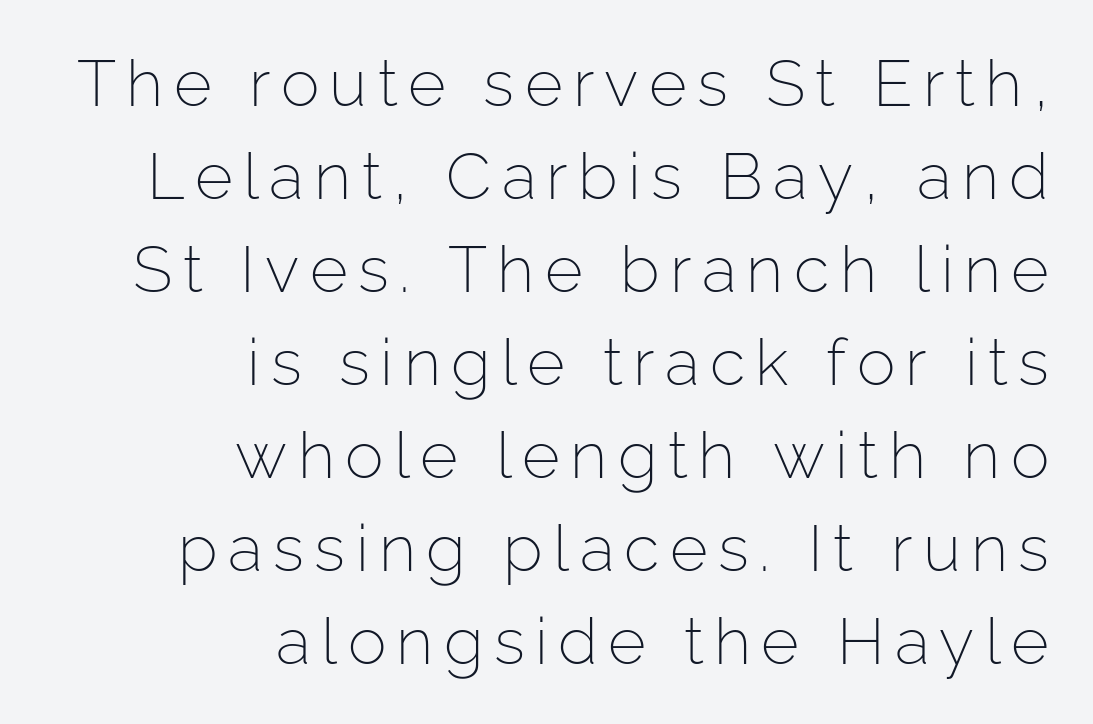
Q: Is the text bold? A: No.
Q: Is the text italic (slanted)? A: No, it is upright.
Q: Is the typeface a serif or a sans-serif typeface? A: Sans-serif.
Q: Is the text underlined? A: No.
Q: How is the paragraph aligned? A: Right-aligned.
Q: Is the spacing between lines tight, normal or loose? A: Normal.
Q: Width (condensed, normal, or wide)? A: Normal.
Q: Stroke contrast? A: Low.
Q: x-height? A: Medium.
Q: Monospaced? A: No.
